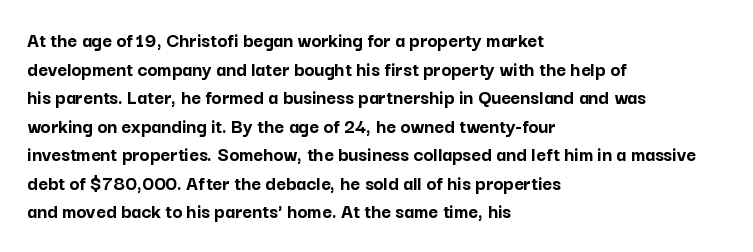
{"italic": "no", "bold": "yes", "underline": "no", "align": "left", "line_spacing": "normal", "line_spacing_ratio": 1.36, "letter_spacing": "normal", "letter_spacing_em": 0.0, "glyph_px": 21}
